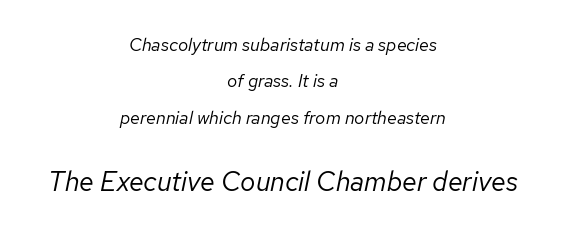
You could call the tracking neutral — neither tight nor loose. Short and long lines alike share a common midpoint. Weight: regular or lighter. Quick note: interline space is abundant. The glyphs look as if they've been sheared to an angle.
